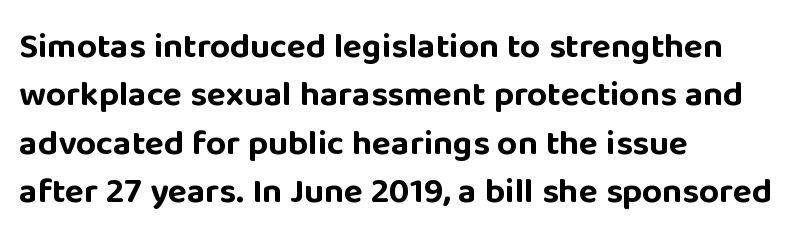
Q: Is the text bold? A: Yes.
Q: Is the text italic (slanted)? A: No, it is upright.
Q: Is the typeface a serif or a sans-serif typeface? A: Sans-serif.
Q: Is the text underlined? A: No.
Q: How is the paragraph aligned? A: Left-aligned.
Q: Is the spacing between letters normal or unusually wide? A: Normal.
Q: Is the spacing between lines tight, normal or loose? A: Normal.
Q: Width (condensed, normal, or wide)? A: Normal.
Q: Stroke contrast? A: Low.
Q: x-height? A: Large.
Q: Monospaced? A: No.
